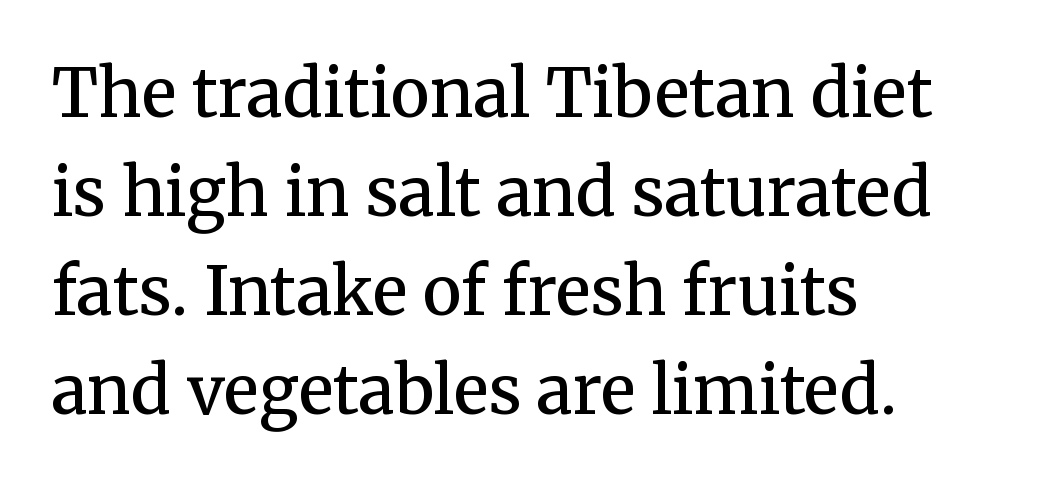
Q: Is the text bold? A: Semi-bold.
Q: Is the text italic (slanted)? A: No, it is upright.
Q: Is the typeface a serif or a sans-serif typeface? A: Serif.
Q: Is the text underlined? A: No.
Q: How is the paragraph aligned? A: Left-aligned.
Q: Is the spacing between letters normal or unusually wide? A: Normal.
Q: Is the spacing between lines tight, normal or loose? A: Normal.
Q: Width (condensed, normal, or wide)? A: Normal.
Q: Stroke contrast? A: Medium.
Q: x-height? A: Medium.
Q: Monospaced? A: No.
